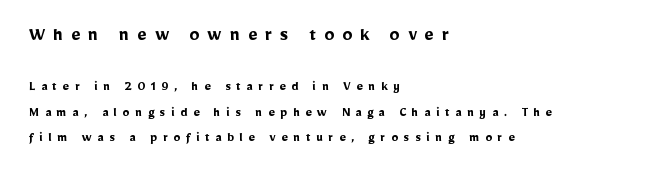
Q: Is the text bold? A: Yes.
Q: Is the text italic (slanted)? A: No, it is upright.
Q: Is the text underlined? A: No.
Q: How is the paragraph aligned? A: Left-aligned.
Q: Is the spacing between letters normal or unusually wide? A: Unusually wide.
Q: Which block of text is set in a larger size, the first (top) or the second (bottom)? A: The first (top) one.
